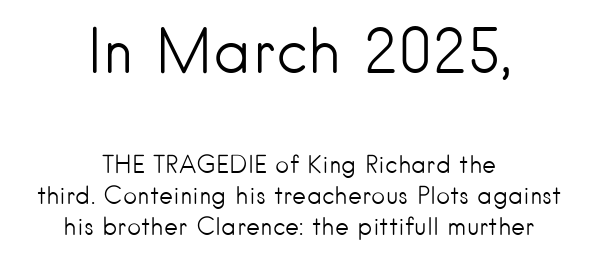
The font is comparable to plain body text, perhaps lighter. Each word holds together tightly as a unit, with standard inter-letter gaps. The gap between lines stays unmarked. Typeset on center — no edge is straight. Each letter keeps its own natural width here, so spacing adapts to shape. Every stem runs plumb, perpendicular to the baseline.
